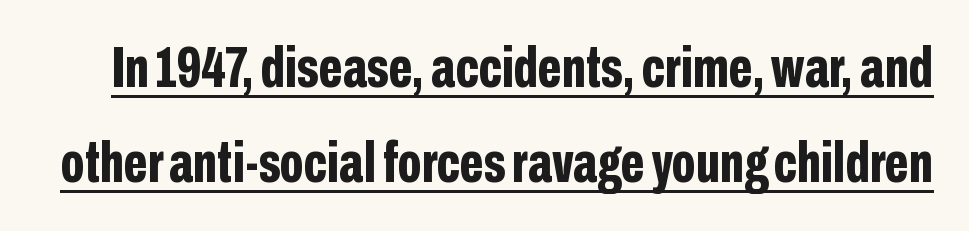
{"serif": "no", "italic": "no", "bold": "yes", "weight": "bold", "width": "condensed", "stroke_contrast": "low", "x_height": "medium", "monospaced": "no", "underline": "yes", "line_spacing": "normal", "line_spacing_ratio": 1.67, "letter_spacing": "normal", "letter_spacing_em": 0.0, "glyph_px": 57}
